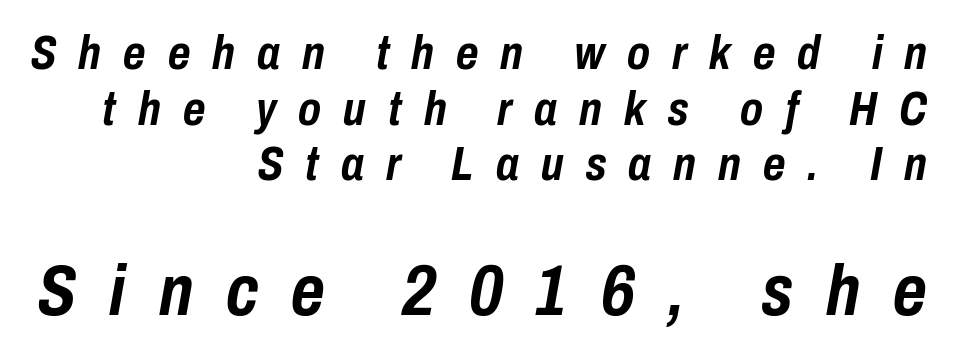
Characters are canted at an angle relative to the baseline's perpendicular. The words here are not underlined. You could not count columns in this text — the font is proportionally spaced. Typesetter's note — lower block bumped up in size, upper block left smaller.
